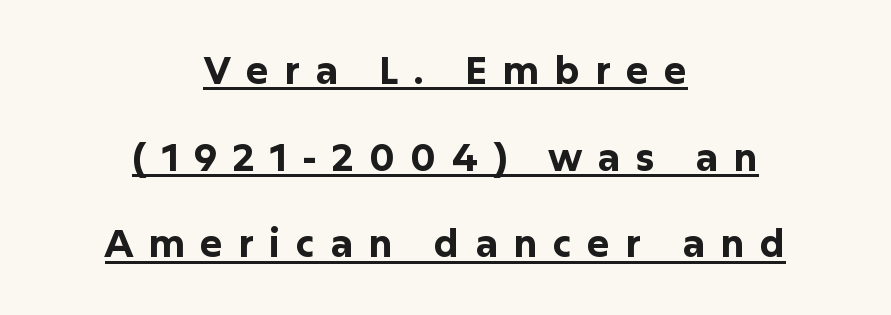
{"serif": "no", "italic": "no", "bold": "yes", "weight": "bold", "width": "normal", "stroke_contrast": "low", "x_height": "medium", "monospaced": "no", "underline": "yes", "align": "center", "line_spacing": "loose", "line_spacing_ratio": 2.28, "letter_spacing": "wide", "letter_spacing_em": 0.4, "glyph_px": 38}
